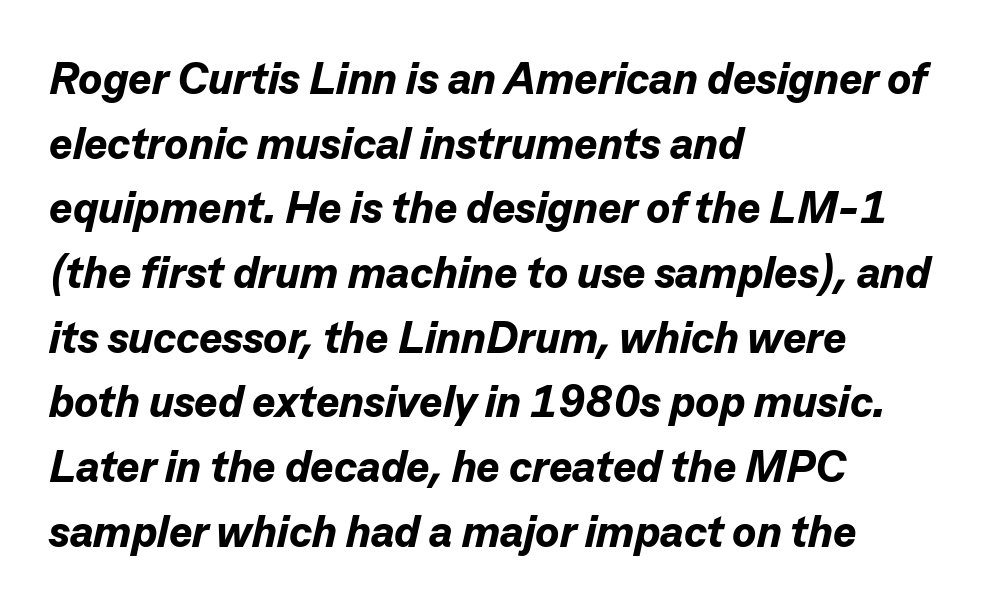
{"italic": "yes", "lean": "right", "slant_degrees": 13, "bold": "yes", "weight": "bold", "width": "normal", "stroke_contrast": "low", "x_height": "medium", "monospaced": "no", "underline": "no", "align": "left", "line_spacing": "normal", "line_spacing_ratio": 1.47, "letter_spacing": "normal", "letter_spacing_em": 0.0, "glyph_px": 44}
